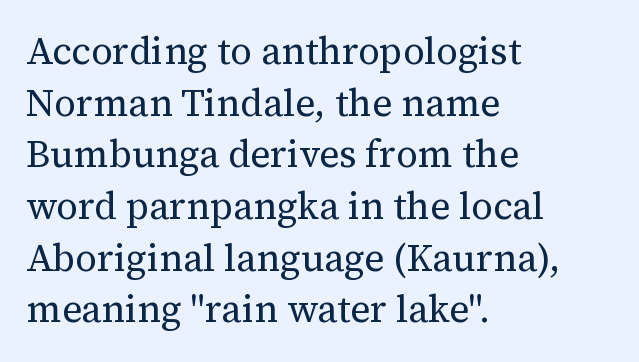
The image shows 38 px regular-weight serif type, upright; set left-aligned, normal line spacing (1.36x), normal letter spacing, not underlined; medium stroke contrast and a medium x-height.
